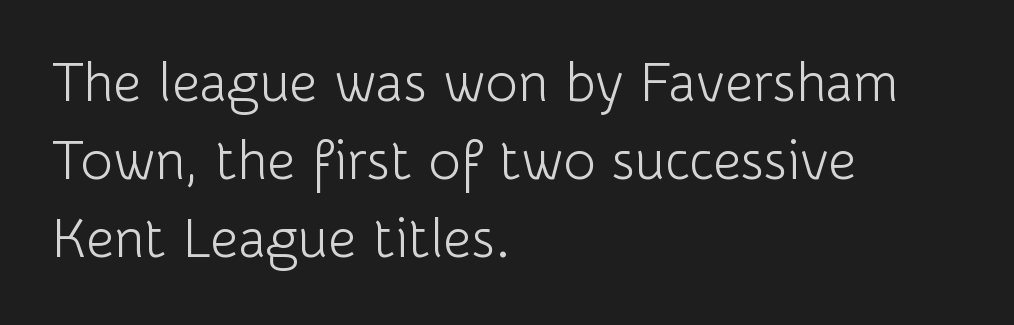
{"serif": "no", "italic": "no", "bold": "no", "weight": "light", "width": "normal", "stroke_contrast": "low", "x_height": "medium", "monospaced": "no", "underline": "no", "align": "left", "line_spacing": "normal", "line_spacing_ratio": 1.42, "letter_spacing": "normal", "letter_spacing_em": 0.0, "glyph_px": 55}
